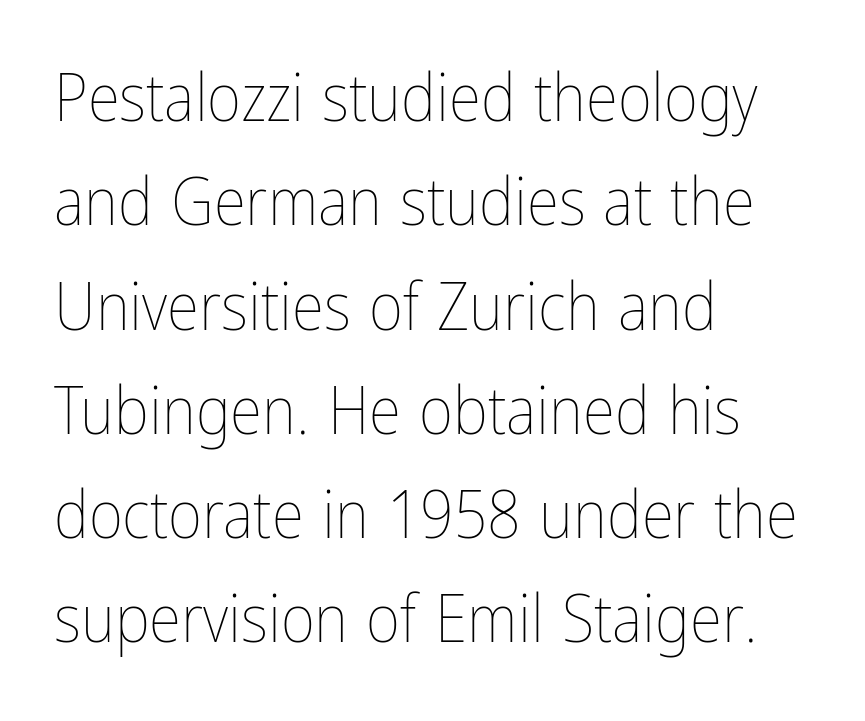
{"italic": "no", "bold": "no", "weight": "thin", "width": "condensed", "stroke_contrast": "low", "x_height": "medium", "monospaced": "no", "underline": "no", "align": "left", "line_spacing": "normal", "line_spacing_ratio": 1.58, "letter_spacing": "normal", "letter_spacing_em": 0.0, "glyph_px": 66}
